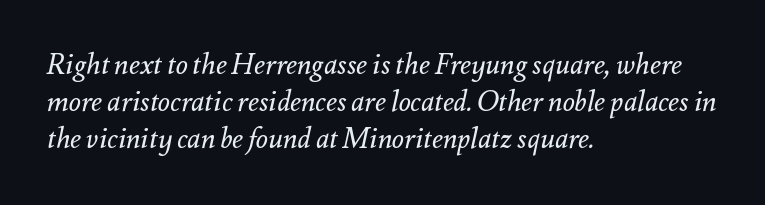
{"italic": "yes", "lean": "right", "slant_degrees": 12, "bold": "no", "weight": "regular", "width": "normal", "stroke_contrast": "medium", "x_height": "small", "monospaced": "no", "underline": "no", "align": "left", "line_spacing": "normal", "line_spacing_ratio": 1.32, "letter_spacing": "normal", "letter_spacing_em": 0.0, "glyph_px": 28}
